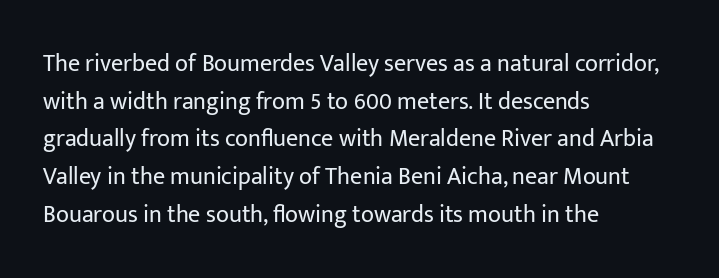
Q: Is the text bold? A: No.
Q: Is the text italic (slanted)? A: No, it is upright.
Q: Is the text underlined? A: No.
Q: How is the paragraph aligned? A: Left-aligned.
Q: Is the spacing between letters normal or unusually wide? A: Normal.
Q: Is the spacing between lines tight, normal or loose? A: Normal.
